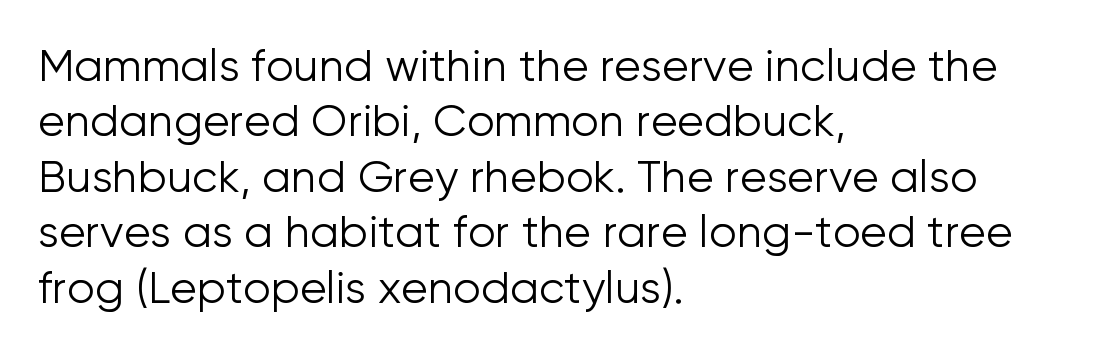
I'd call this a sans setting — the letters go barefoot. Students, note that the glyphs here touch the page at normal intervals. The specimen reads as upright at a glance. Is this a fixed-width face? No — the glyphs have proportional, varying widths. The ragged edge is on the right, which tells us the setting is flush left.
